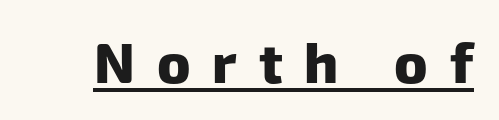
The image shows 56 px heavy sans-serif type; set unusually wide letter spacing (+0.39 em), underlined; low stroke contrast and a medium x-height.
